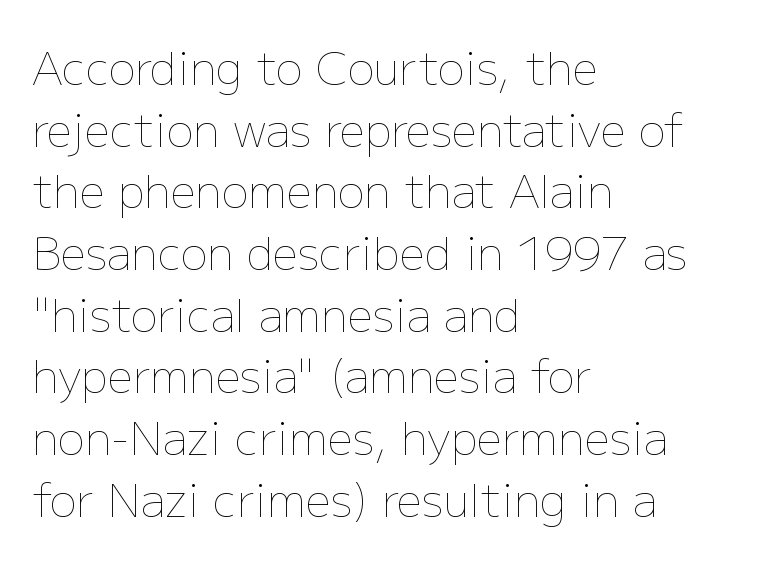
The passage shown is not underscored anywhere. The type is set solid horizontally, with unmodified tracking. The weight tops out at a normal text grade. Think of a printed novel: that variable character pitch is what you see here.
